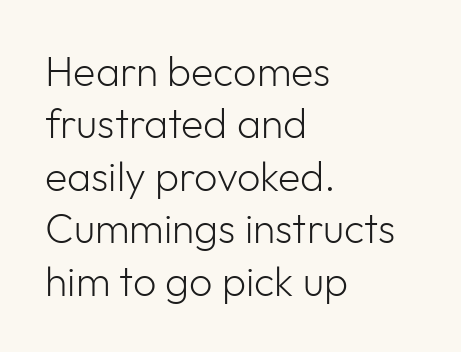
Tracking here is standard; glyphs follow each other at the usual distance. Plain, unruled lines of type. A normal amount of white space separates one row of letters from the next. If you drew a ruler down the left edge, every line would touch it.
